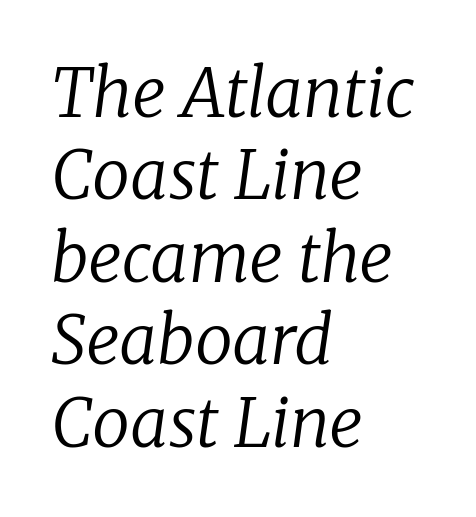
The letters advance in unequal steps, a hallmark of proportional type. Stroke terminals: seriffed. The horizontal fit of the characters is conventional and even. The specimen omits any rule beneath the text block's lines.
